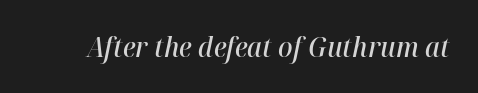
You could call the tracking neutral — neither tight nor loose. The passage shown is not underscored anywhere. These lines were composed using italics. Its strokes are somewhat broadened, the hallmark of semibold type.
